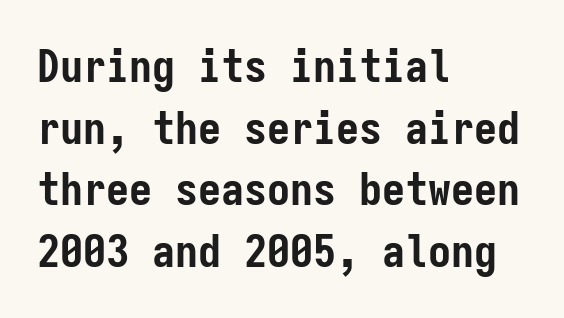
These lines sit exactly where default settings would place them. Line beginnings align vertically; line endings do not. Underlining? Definitely not there. Here the designer chose a console-style face with uniform glyph widths. Observe the absence of serifs on each vertical stroke in this sample.
